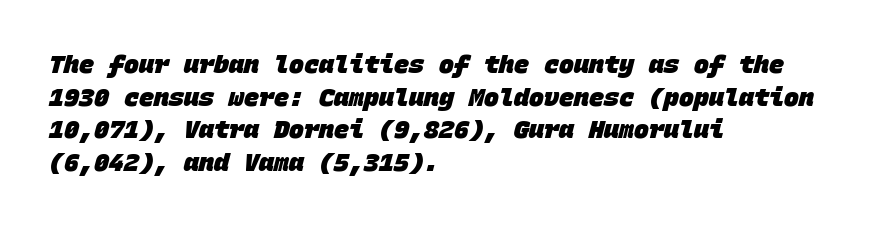
Letter spacing: default. The font is running at its bold setting. The rows are spaced the way most documents space them. Only glyphs here, with clear space below each row.
